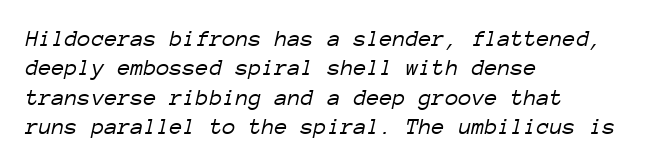
The image shows 24 px text type, italic (leaning right); set left-aligned, line spacing 1.22x, normal letter spacing, not underlined.
